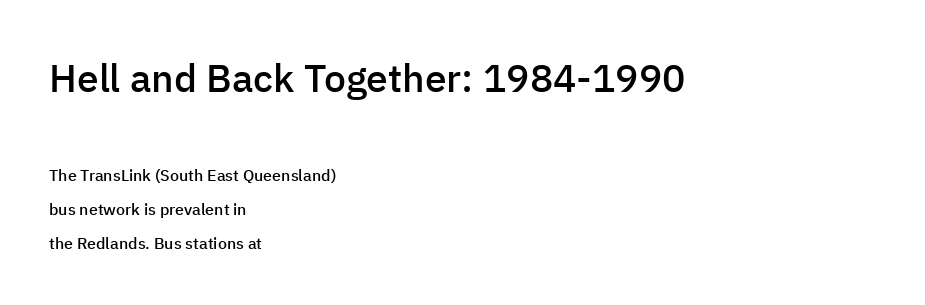
Look at the bottom of the vertical strokes: they stop flat, with no serifs. Regarding leading, the lines here are spaced well apart. These words are printed semibold, heavier than regular yet not bold. Glyph-to-glyph distance matches everyday printed text. The letters in the upper block stand taller than those in the block below.
